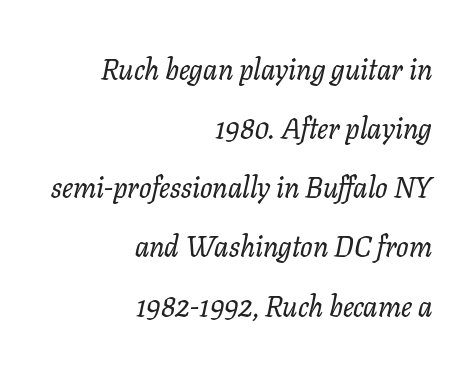
The face used here is proportionally spaced, like ordinary book or web type. The paragraph shown leans on its right margin. The rendering uses a large line-height, opening up the rows. Every character sits at an angle, as italics do. Plain, unruled lines of type.
